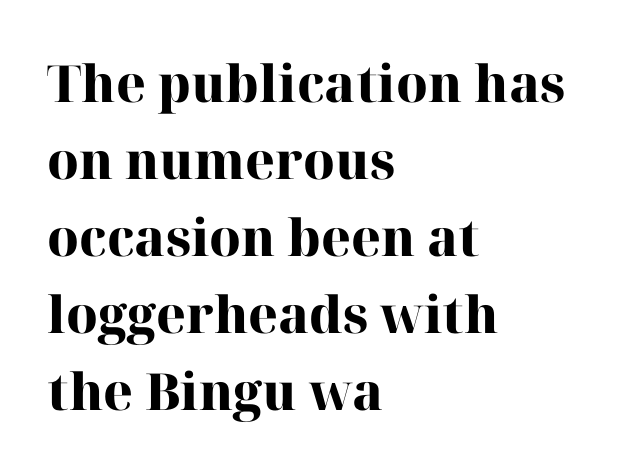
{"serif": "yes", "italic": "no", "bold": "yes", "weight": "heavy", "width": "normal", "stroke_contrast": "high", "x_height": "medium", "monospaced": "no", "underline": "no", "align": "left", "line_spacing": "normal", "line_spacing_ratio": 1.51, "letter_spacing": "normal", "letter_spacing_em": 0.0, "glyph_px": 51}
